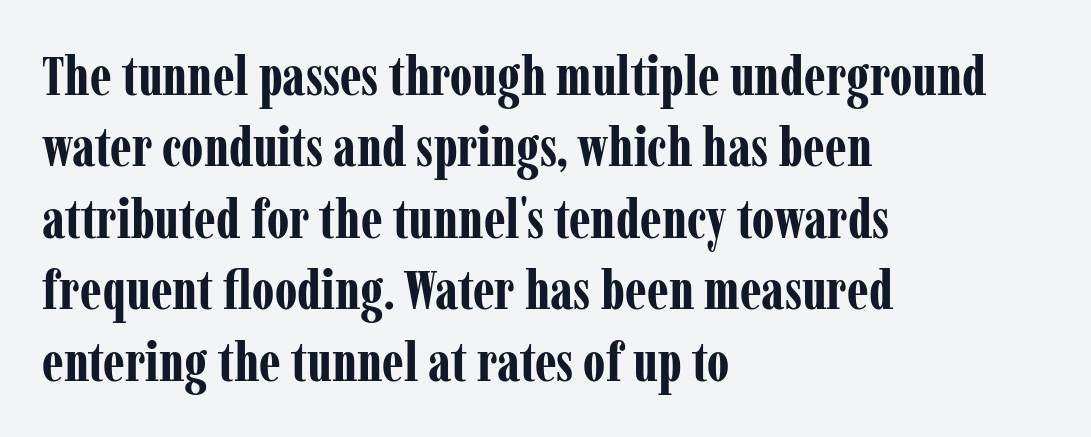
Q: Is the text bold? A: Yes.
Q: Is the text italic (slanted)? A: No, it is upright.
Q: Is the typeface a serif or a sans-serif typeface? A: Serif.
Q: Is the text underlined? A: No.
Q: How is the paragraph aligned? A: Left-aligned.
Q: Is the spacing between letters normal or unusually wide? A: Normal.
Q: Is the spacing between lines tight, normal or loose? A: Normal.
Q: Width (condensed, normal, or wide)? A: Condensed.
Q: Stroke contrast? A: Low.
Q: x-height? A: Medium.
Q: Monospaced? A: No.
